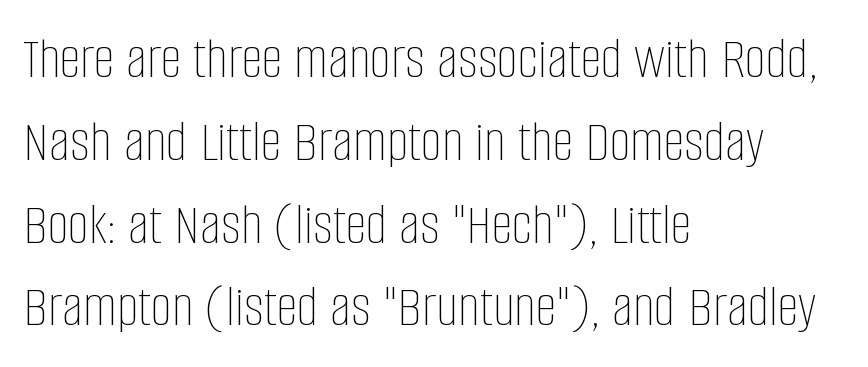
The image shows 60 px thin, condensed type, upright; set left-aligned, normal line spacing (1.38x), normal letter spacing, not underlined; low stroke contrast and a large x-height.
